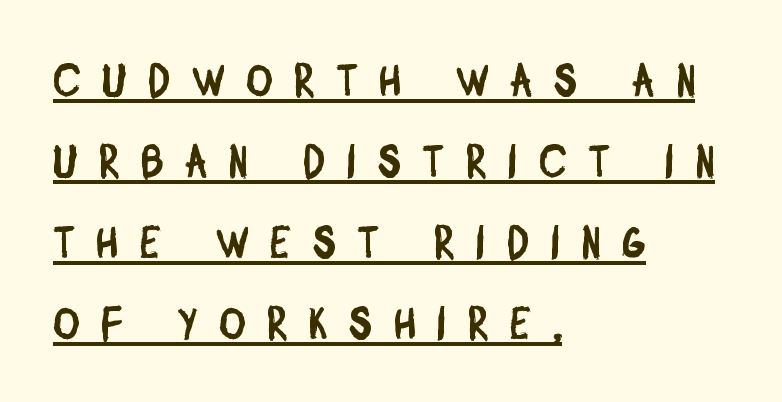
Q: Is the typeface a serif or a sans-serif typeface? A: Sans-serif.
Q: Is the text underlined? A: Yes.
Q: How is the paragraph aligned? A: Left-aligned.
Q: Is the spacing between letters normal or unusually wide? A: Unusually wide.
Q: Width (condensed, normal, or wide)? A: Condensed.
Q: Stroke contrast? A: Low.
Q: x-height? A: Large.
Q: Monospaced? A: No.
